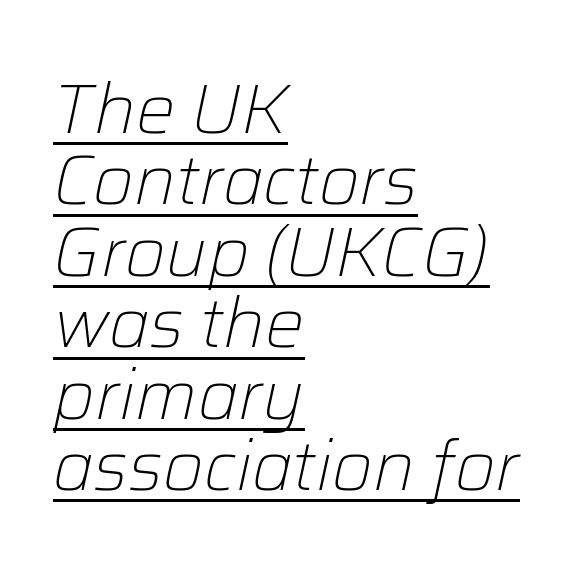
{"italic": "yes", "lean": "right", "slant_degrees": 12, "bold": "no", "weight": "light", "width": "normal", "stroke_contrast": "low", "x_height": "medium", "monospaced": "no", "underline": "yes", "align": "left", "line_spacing": "tight", "line_spacing_ratio": 1.02, "letter_spacing": "normal", "letter_spacing_em": 0.0, "glyph_px": 70}
